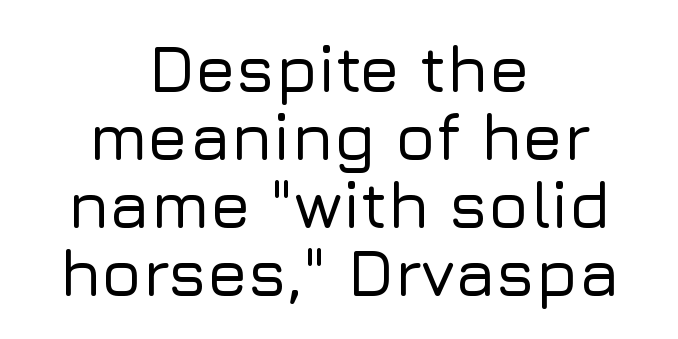
The image shows 66 px sans-serif type, upright; set centered, tight line spacing (1.03x), normal letter spacing, not underlined; low stroke contrast and a medium x-height.
